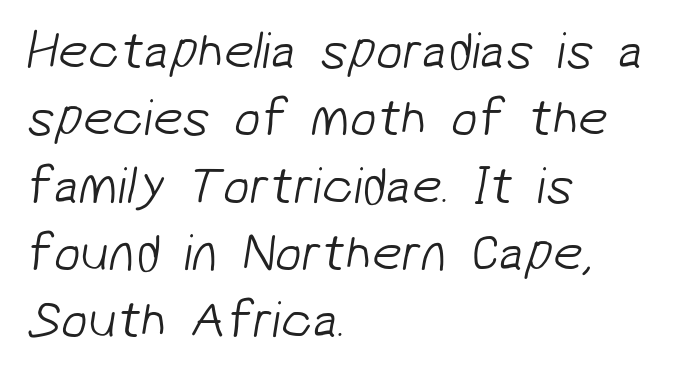
Q: Is the text bold? A: No.
Q: Is the typeface a serif or a sans-serif typeface? A: Sans-serif.
Q: Is the text underlined? A: No.
Q: How is the paragraph aligned? A: Left-aligned.
Q: Is the spacing between letters normal or unusually wide? A: Normal.
Q: Is the spacing between lines tight, normal or loose? A: Normal.
Q: Width (condensed, normal, or wide)? A: Normal.
Q: Stroke contrast? A: Low.
Q: x-height? A: Medium.
Q: Monospaced? A: No.
